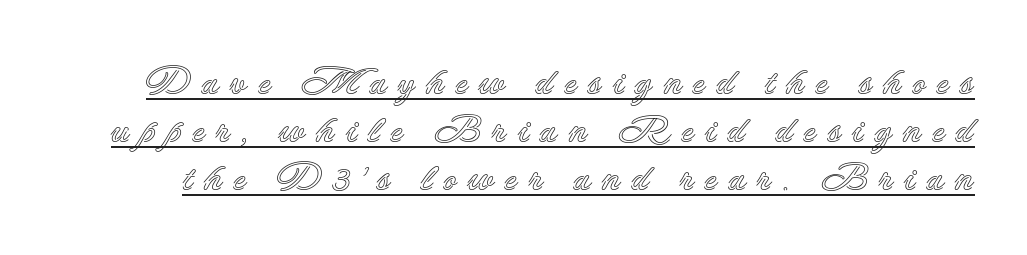
Q: Is the text italic (slanted)? A: Yes.
Q: Is the text underlined? A: Yes.
Q: Is the spacing between letters normal or unusually wide? A: Unusually wide.
Q: Width (condensed, normal, or wide)? A: Normal.
Q: x-height? A: Small.
Q: Monospaced? A: No.
